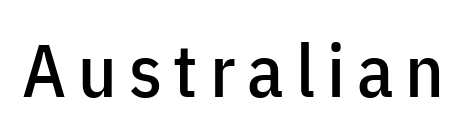
No word sits above an underline. A typesetter would call this proportional, since set widths differ per character. These lines are composed in type without serifs. Italic: no, the glyphs are upright roman.
